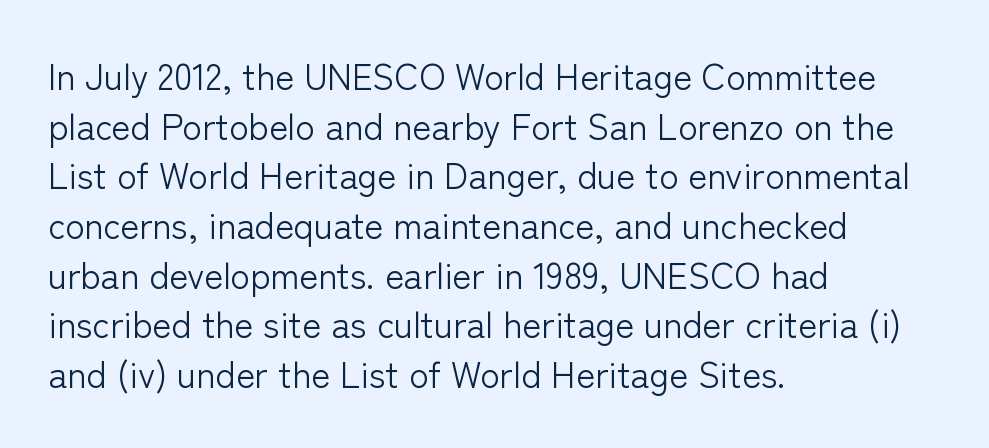
Bold? No — there's no thickening of the strokes. Italic: no, the glyphs are upright roman. A normal amount of white space separates one row of letters from the next. A classic flush-left, rag-right setting is used for this passage. The baseline area is clear.
